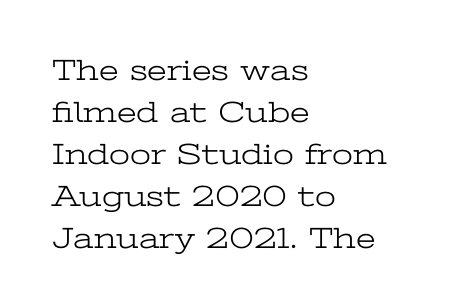
{"serif": "yes", "italic": "no", "bold": "no", "weight": "light", "width": "wide", "stroke_contrast": "low", "x_height": "medium", "monospaced": "no", "underline": "no", "align": "left", "line_spacing": "normal", "line_spacing_ratio": 1.4, "letter_spacing": "normal", "letter_spacing_em": 0.0, "glyph_px": 30}
